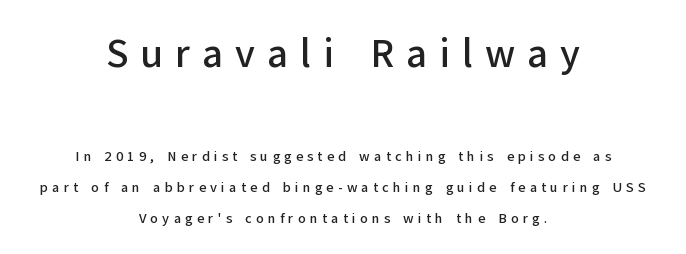
Underlining? Definitely not there. Each new line begins a long way beneath the previous one. Font category for this specimen: sans-serif. Ordinary non-slanted type is in use.
